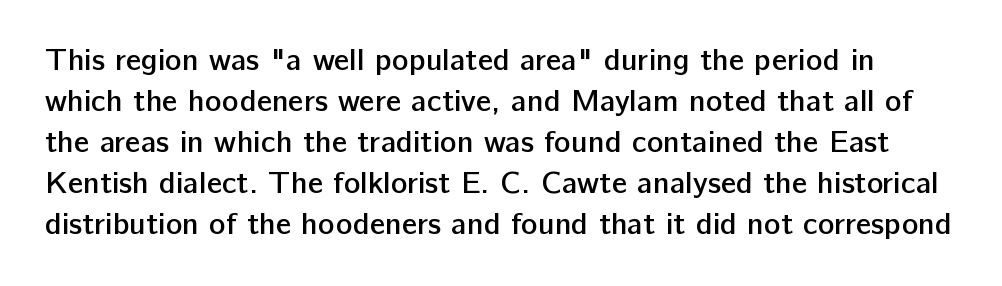
Q: Is the text bold? A: Semi-bold.
Q: Is the text italic (slanted)? A: No, it is upright.
Q: Is the typeface a serif or a sans-serif typeface? A: Sans-serif.
Q: Is the text underlined? A: No.
Q: Is the spacing between letters normal or unusually wide? A: Normal.
Q: Is the spacing between lines tight, normal or loose? A: Normal.
Q: Width (condensed, normal, or wide)? A: Normal.
Q: Stroke contrast? A: Low.
Q: x-height? A: Medium.
Q: Monospaced? A: No.
